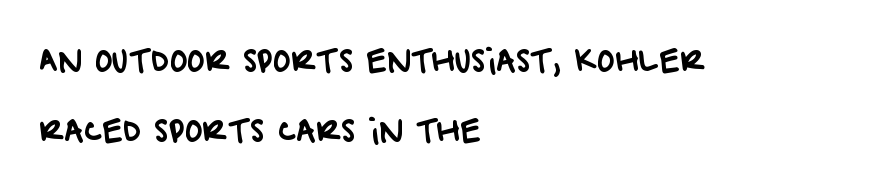
Q: Is the typeface a serif or a sans-serif typeface? A: Sans-serif.
Q: Is the text underlined? A: No.
Q: How is the paragraph aligned? A: Left-aligned.
Q: Is the spacing between letters normal or unusually wide? A: Normal.
Q: Is the spacing between lines tight, normal or loose? A: Loose.
Q: Width (condensed, normal, or wide)? A: Normal.
Q: Stroke contrast? A: Low.
Q: x-height? A: Large.
Q: Monospaced? A: No.
